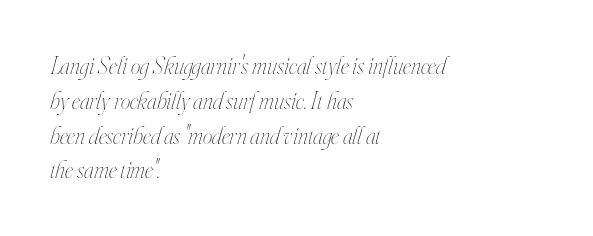
The image shows 24 px text type, italic (leaning right); set left-aligned, normal line spacing (1.45x), normal letter spacing, not underlined.
